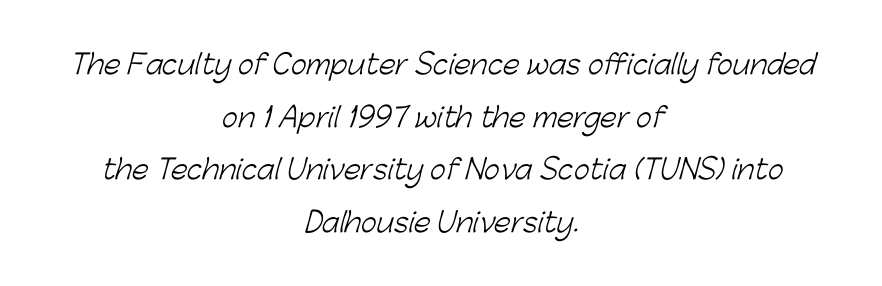
{"bold": "no", "underline": "no", "align": "center", "line_spacing": "loose", "line_spacing_ratio": 1.95, "letter_spacing": "normal", "letter_spacing_em": 0.0, "glyph_px": 27}
